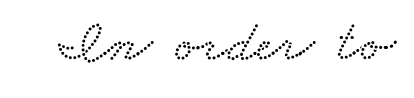
{"width": "wide", "stroke_contrast": "low", "x_height": "small", "monospaced": "no", "underline": "no", "letter_spacing": "normal", "letter_spacing_em": 0.0, "glyph_px": 59}
